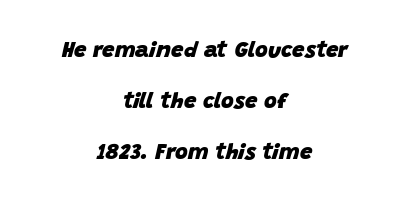
The image shows 22 px bold type, italic (leaning right); set centered, loose line spacing (2.32x), normal letter spacing, not underlined.
